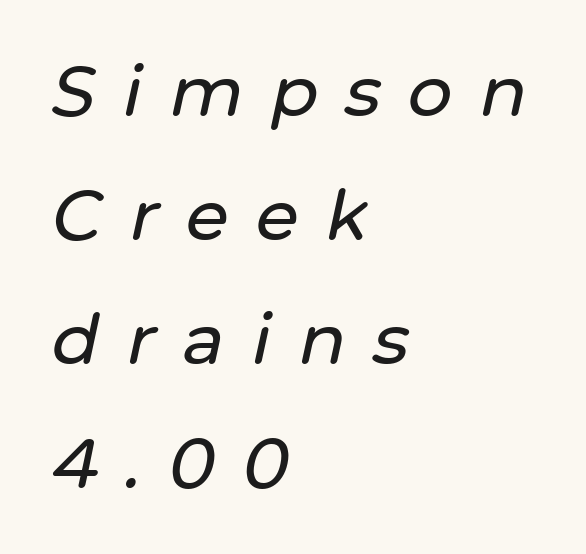
Q: Is the text italic (slanted)? A: Yes, it leans right by about 12 degrees.
Q: Is the text underlined? A: No.
Q: How is the paragraph aligned? A: Left-aligned.
Q: Is the spacing between letters normal or unusually wide? A: Unusually wide.
Q: Width (condensed, normal, or wide)? A: Normal.
Q: Stroke contrast? A: Low.
Q: x-height? A: Medium.
Q: Monospaced? A: No.
